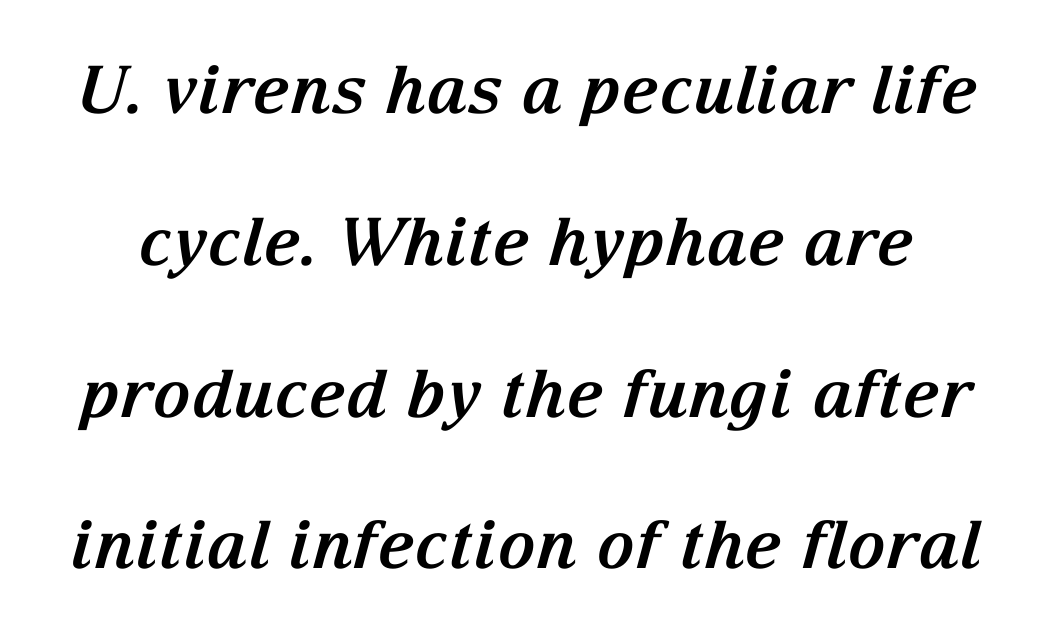
Q: Is the text bold? A: Yes.
Q: Is the text italic (slanted)? A: Yes, it leans right by about 15 degrees.
Q: Is the typeface a serif or a sans-serif typeface? A: Serif.
Q: Is the text underlined? A: No.
Q: Is the spacing between letters normal or unusually wide? A: Normal.
Q: Is the spacing between lines tight, normal or loose? A: Loose.
Q: Width (condensed, normal, or wide)? A: Normal.
Q: Stroke contrast? A: Medium.
Q: x-height? A: Medium.
Q: Monospaced? A: No.
